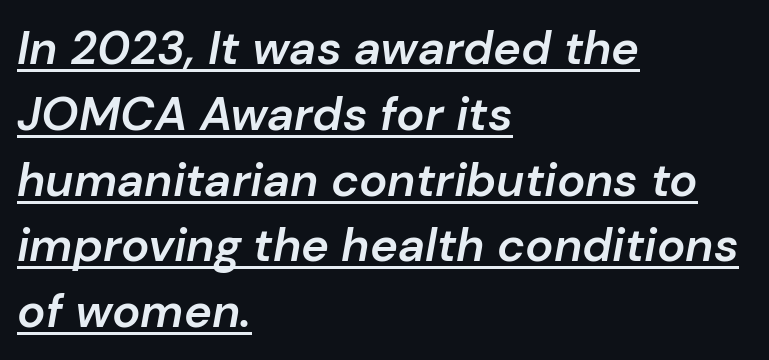
Q: Is the text bold? A: Semi-bold.
Q: Is the text italic (slanted)? A: Yes, it leans right by about 10 degrees.
Q: Is the text underlined? A: Yes.
Q: How is the paragraph aligned? A: Left-aligned.
Q: Is the spacing between letters normal or unusually wide? A: Normal.
Q: Is the spacing between lines tight, normal or loose? A: Normal.
Q: Width (condensed, normal, or wide)? A: Normal.
Q: Stroke contrast? A: Low.
Q: x-height? A: Medium.
Q: Monospaced? A: No.
